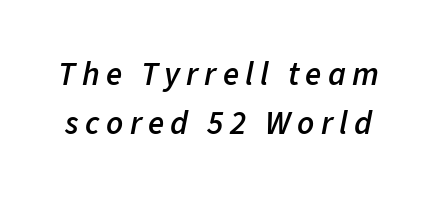
Q: Is the text bold? A: Semi-bold.
Q: Is the text italic (slanted)? A: Yes, it leans right by about 11 degrees.
Q: Is the text underlined? A: No.
Q: Is the spacing between lines tight, normal or loose? A: Normal.
Q: Width (condensed, normal, or wide)? A: Normal.
Q: Stroke contrast? A: Low.
Q: x-height? A: Medium.
Q: Monospaced? A: No.
